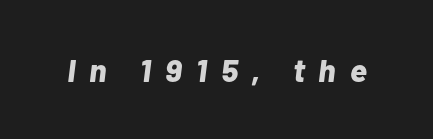
Q: Is the text bold? A: Yes.
Q: Is the text italic (slanted)? A: Yes, it leans right by about 7 degrees.
Q: Is the text underlined? A: No.
Q: Is the spacing between letters normal or unusually wide? A: Unusually wide.
Q: Width (condensed, normal, or wide)? A: Normal.
Q: Stroke contrast? A: Low.
Q: x-height? A: Medium.
Q: Monospaced? A: No.
